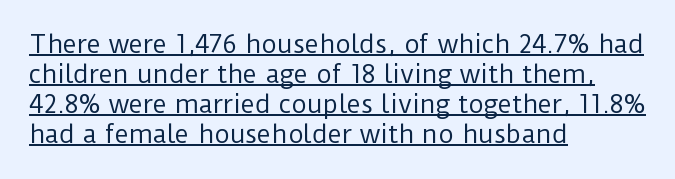
Q: Is the text bold? A: No.
Q: Is the text italic (slanted)? A: No, it is upright.
Q: Is the text underlined? A: Yes.
Q: How is the paragraph aligned? A: Left-aligned.
Q: Is the spacing between letters normal or unusually wide? A: Normal.
Q: Is the spacing between lines tight, normal or loose? A: Normal.
